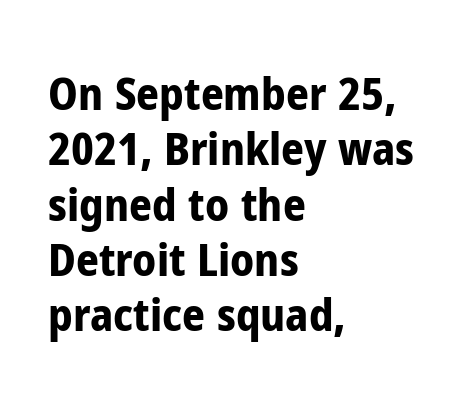
Each row of text sits above clean, open space. Check where the strokes stop: nothing finishes them off — pure sans. A typesetter would call this zero additional tracking. Note the varied advance widths — an 'i' is clearly narrower than an 'm'.
